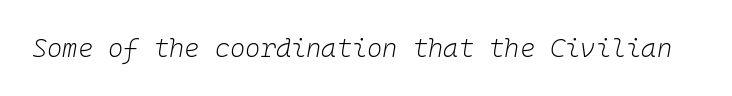
The image shows 26 px text type, italic (leaning right); set normal letter spacing, not underlined.
